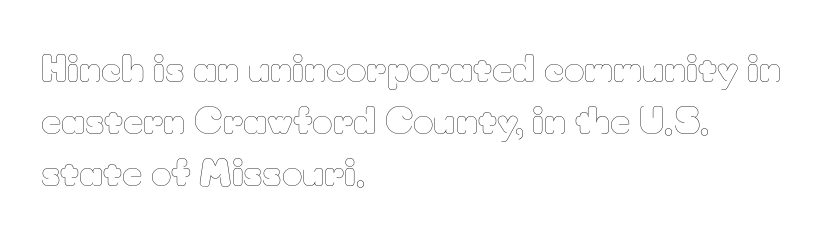
The typesetter chose a ragged-right arrangement here. Nope, not italic — everything's standing straight. This sample keeps an unexceptional amount of space between lines. The characters are drawn with everyday or finer stroke widths. Has an underline been added? It has not.
